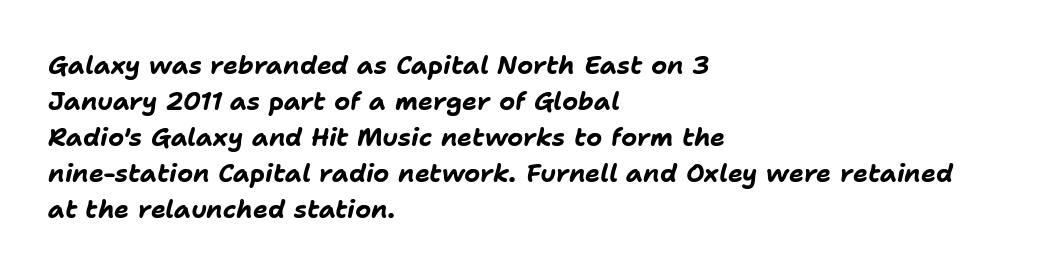
Only glyphs here, with clear space below each row. Bold? Absolutely — the strokes are thick and heavy. Letter spacing: default. The typography opts for an oblique posture over an upright one. Interline gaps are of average width in this sample.
